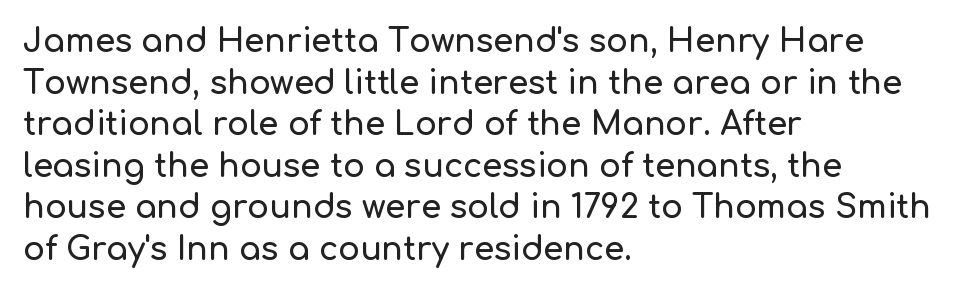
{"serif": "no", "italic": "no", "width": "normal", "stroke_contrast": "low", "x_height": "medium", "monospaced": "no", "underline": "no", "align": "left", "line_spacing": "normal", "line_spacing_ratio": 1.3, "letter_spacing": "normal", "letter_spacing_em": 0.0, "glyph_px": 32}
